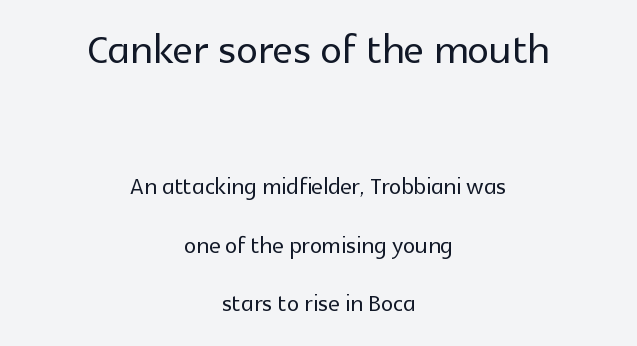
The image shows 55 px sans-serif type, upright; set centered, line spacing 1.89x, normal letter spacing, not underlined; the first (top) block is 1.77x larger; a medium x-height.
